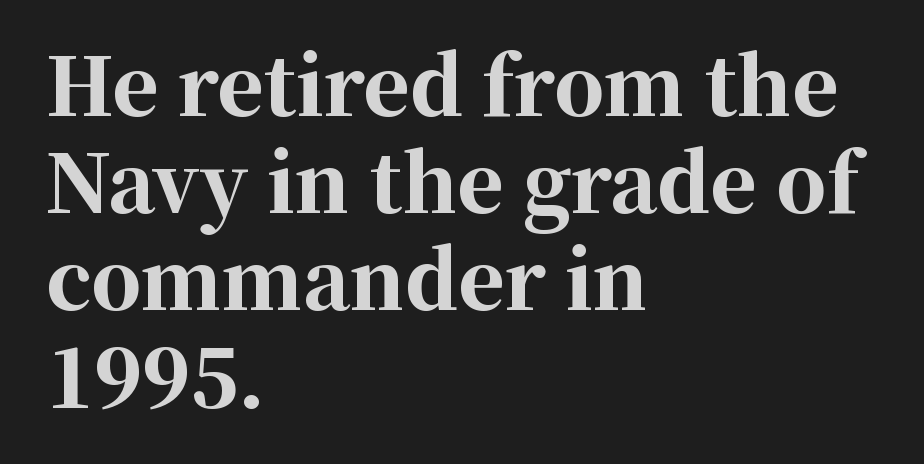
Only glyphs here, with clear space below each row. Pretty heavy lettering here — definitely bold. Tall strokes in this sample are plumb rather than angled. Compared with typical body copy, the letter spacing here is the same. Look at the bottom of the vertical strokes: they flare into serifs here. Character widths vary here, with narrow letters taking less room than wide ones.
